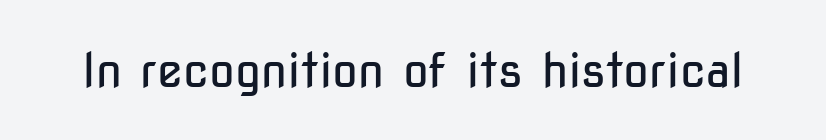
Unbolded letterforms with no extra heft. Is this a fixed-width face? No — the glyphs have proportional, varying widths. Ascenders rise straight up at ninety degrees. The passage shown is typeset with a sans-serif family. A typesetter would call this zero additional tracking.
